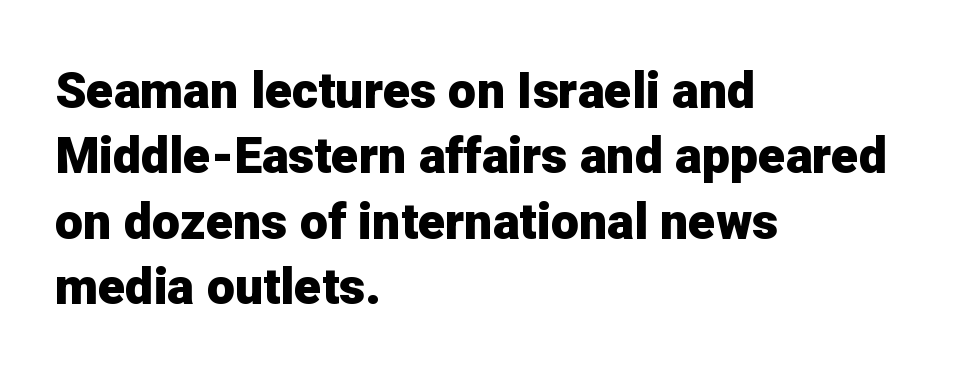
Q: Is the text bold? A: Yes.
Q: Is the text italic (slanted)? A: No, it is upright.
Q: Is the typeface a serif or a sans-serif typeface? A: Sans-serif.
Q: Is the text underlined? A: No.
Q: How is the paragraph aligned? A: Left-aligned.
Q: Is the spacing between letters normal or unusually wide? A: Normal.
Q: Is the spacing between lines tight, normal or loose? A: Normal.
Q: Width (condensed, normal, or wide)? A: Normal.
Q: Stroke contrast? A: Low.
Q: x-height? A: Medium.
Q: Monospaced? A: No.
